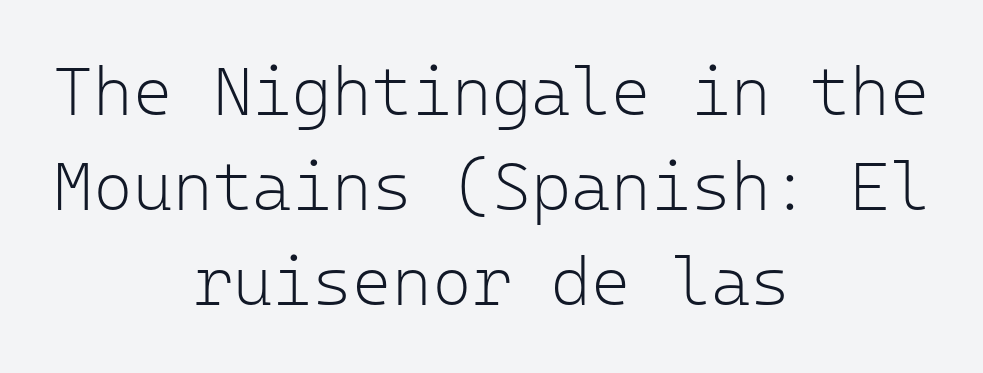
To sum up the face: it is a sans, with no serifs. Letters rest on an invisible, unmarked baseline. The font's upright variant was chosen for this text. Weight class: somewhere from thin through regular. The letters march in equal steps, a hallmark of fixed-pitch type. Words appear dense and cohesive because spacing is normal.
